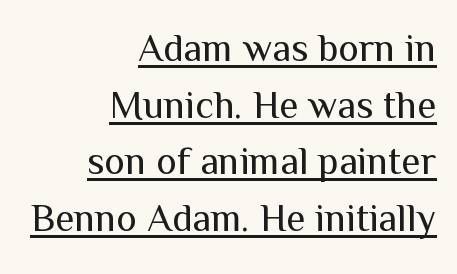
The image shows 39 px regular-weight sans-serif type, upright; set right-aligned, normal line spacing (1.45x), normal letter spacing, underlined; medium stroke contrast and a medium x-height.
